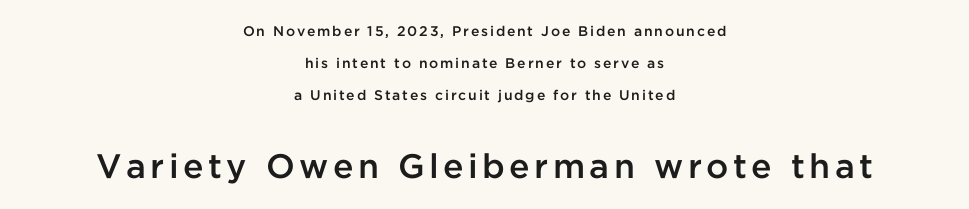
The image shows 34 px semibold sans-serif type, upright; set centered, loose line spacing (2.29x), not underlined; the second (bottom) block is 2.43x larger; low stroke contrast and a medium x-height.
